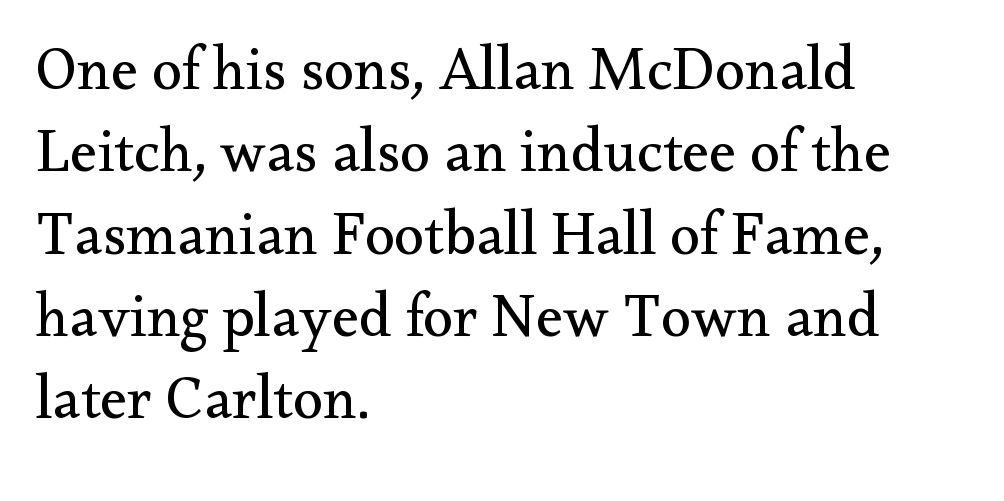
{"serif": "yes", "italic": "no", "bold": "no", "weight": "regular", "width": "normal", "stroke_contrast": "medium", "x_height": "small", "monospaced": "no", "underline": "no", "align": "left", "line_spacing": "normal", "line_spacing_ratio": 1.35, "letter_spacing": "normal", "letter_spacing_em": 0.0, "glyph_px": 61}
